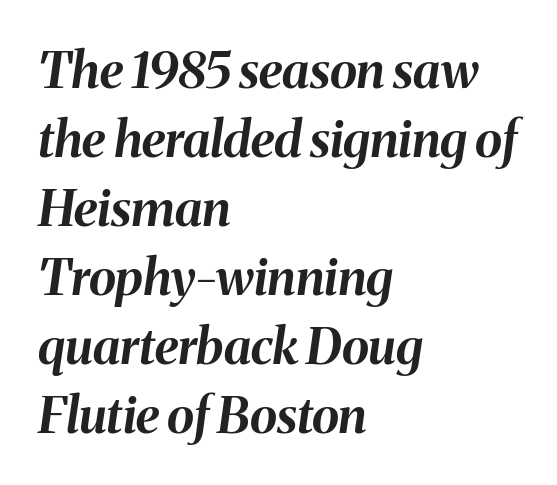
The image shows 50 px bold type, italic (leaning right); set left-aligned, normal line spacing (1.38x), normal letter spacing, not underlined; medium stroke contrast and a medium x-height.
